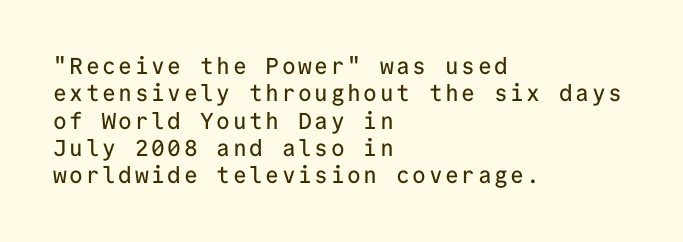
A bare baseline throughout the passage. Ordinary non-slanted type is in use. The compositor pushed each line to the left boundary.
